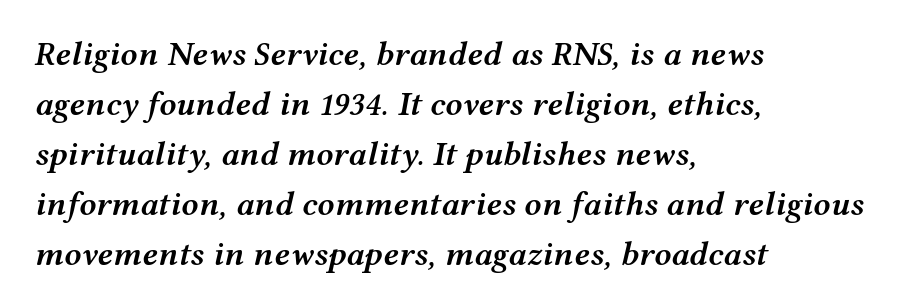
The rendering uses natural spacing where letterforms have individual widths. Would a proofreader flag this as italicized? Yes. The foot of each line stays bare and open. Teacher's note: observe the even left margin — that is flush-left alignment.
